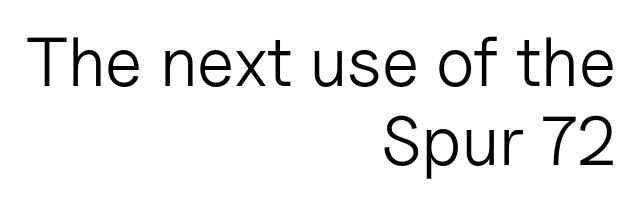
Q: Is the text bold? A: No.
Q: Is the text italic (slanted)? A: No, it is upright.
Q: Is the typeface a serif or a sans-serif typeface? A: Sans-serif.
Q: Is the text underlined? A: No.
Q: How is the paragraph aligned? A: Right-aligned.
Q: Is the spacing between letters normal or unusually wide? A: Normal.
Q: Is the spacing between lines tight, normal or loose? A: Tight.
Q: Width (condensed, normal, or wide)? A: Normal.
Q: Stroke contrast? A: Low.
Q: x-height? A: Medium.
Q: Monospaced? A: No.
